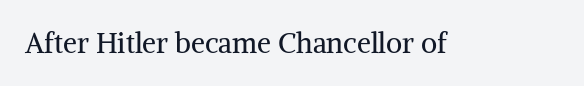
{"serif": "yes", "italic": "no", "bold": "no", "weight": "regular", "width": "normal", "stroke_contrast": "medium", "x_height": "medium", "monospaced": "no", "underline": "no", "letter_spacing": "normal", "letter_spacing_em": 0.0, "glyph_px": 28}
